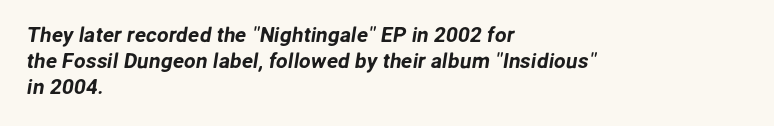
The image shows 21 px text type; set left-aligned, line spacing 1.23x, normal letter spacing, not underlined.
